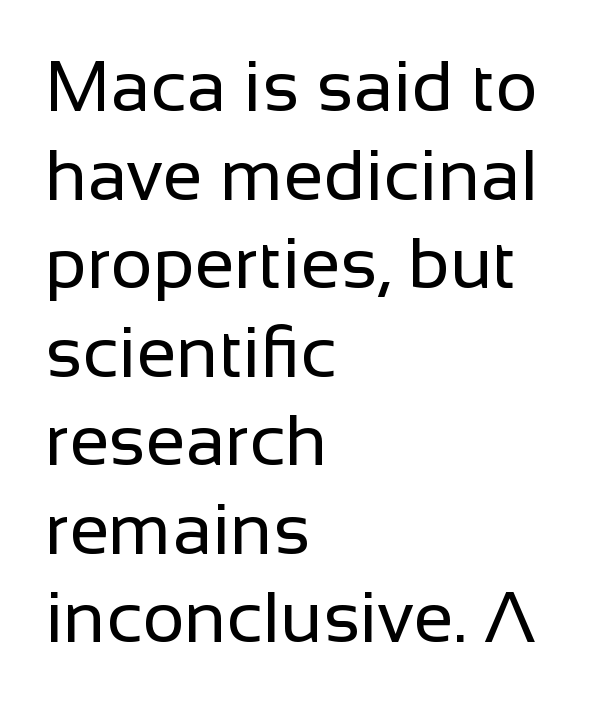
{"serif": "no", "italic": "no", "bold": "no", "weight": "regular", "width": "normal", "stroke_contrast": "low", "x_height": "medium", "monospaced": "no", "underline": "no", "align": "left", "line_spacing_ratio": 1.23, "letter_spacing": "normal", "letter_spacing_em": 0.0, "glyph_px": 72}
